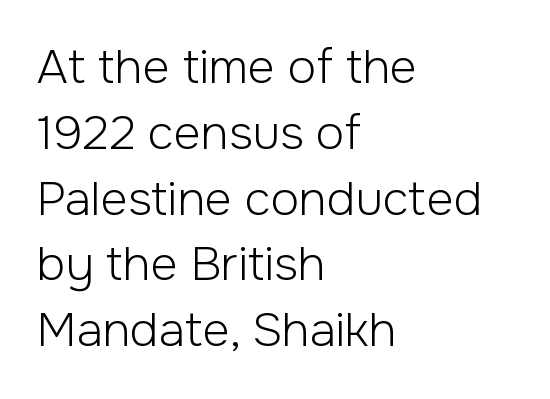
{"serif": "no", "italic": "no", "bold": "no", "weight": "light", "width": "normal", "stroke_contrast": "low", "x_height": "medium", "monospaced": "no", "underline": "no", "align": "left", "line_spacing": "normal", "line_spacing_ratio": 1.4, "letter_spacing": "normal", "letter_spacing_em": 0.0, "glyph_px": 47}
